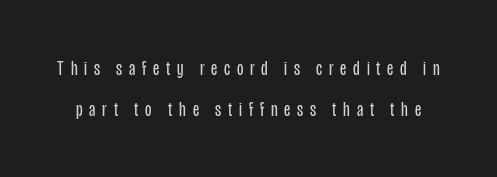
The image shows 21 px text type, upright; set loose line spacing (1.93x), unusually wide letter spacing (+0.32 em), not underlined.
